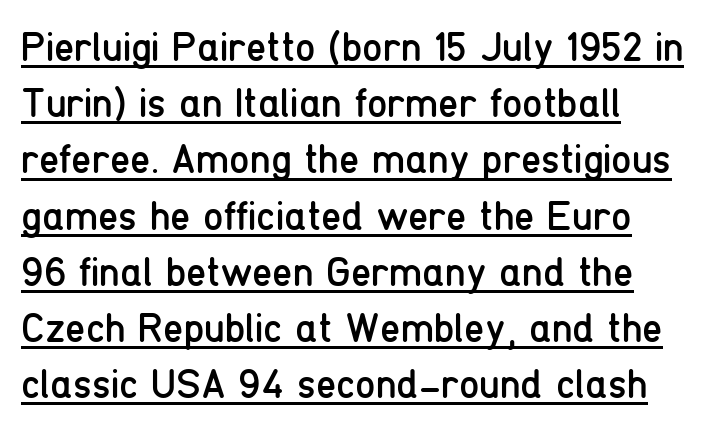
The image shows 41 px regular-weight, condensed sans-serif type, upright; set normal line spacing (1.37x), normal letter spacing, underlined; low stroke contrast and a medium x-height.
